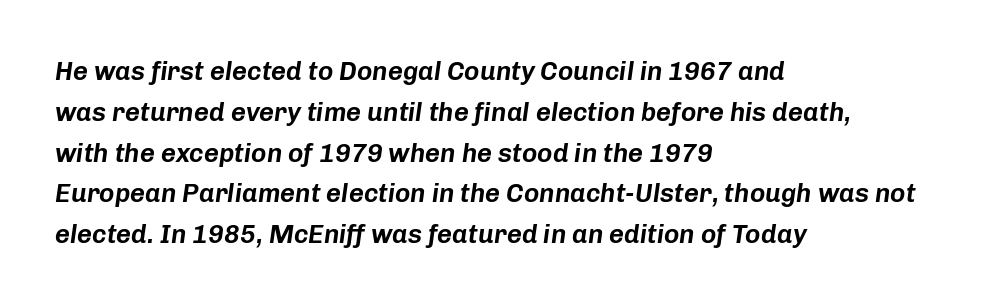
{"italic": "yes", "lean": "right", "slant_degrees": 8, "underline": "no", "align": "left", "line_spacing": "normal", "line_spacing_ratio": 1.57, "letter_spacing": "normal", "letter_spacing_em": 0.0, "glyph_px": 26}
